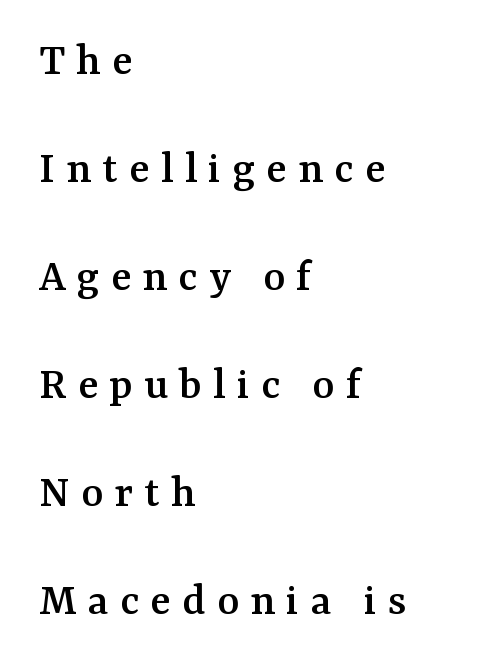
Tracking value appears strongly positive — letters spread wide. Rendered with straight, roman letterforms. The space between consecutive lines is lavish. The font family rendered here belongs to the serif group. This rendering uses left alignment, leaving the right contour irregular.
